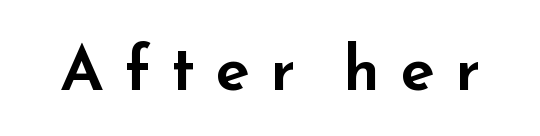
Q: Is the text italic (slanted)? A: No, it is upright.
Q: Is the typeface a serif or a sans-serif typeface? A: Sans-serif.
Q: Is the text underlined? A: No.
Q: Is the spacing between letters normal or unusually wide? A: Unusually wide.
Q: Width (condensed, normal, or wide)? A: Wide.
Q: Stroke contrast? A: Low.
Q: x-height? A: Small.
Q: Monospaced? A: No.
